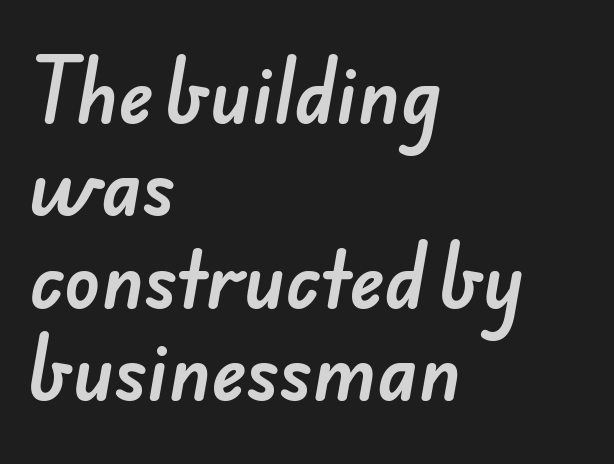
Inter-character spacing is left at the font's built-in metrics. These lines are composed in type without serifs. Note the varied advance widths — an 'i' is clearly narrower than an 'm'. Horizontal bands of white between lines are of average thickness. The zone under the glyphs is completely vacant. All the whitespace from short lines collects on the right.
